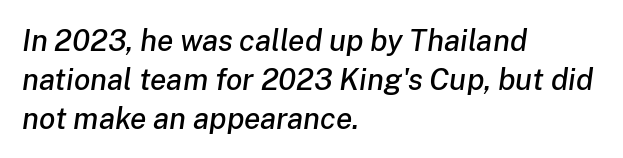
{"italic": "yes", "lean": "right", "slant_degrees": 8, "width": "normal", "stroke_contrast": "low", "x_height": "medium", "monospaced": "no", "underline": "no", "align": "left", "line_spacing": "normal", "line_spacing_ratio": 1.3, "letter_spacing": "normal", "letter_spacing_em": 0.0, "glyph_px": 30}
